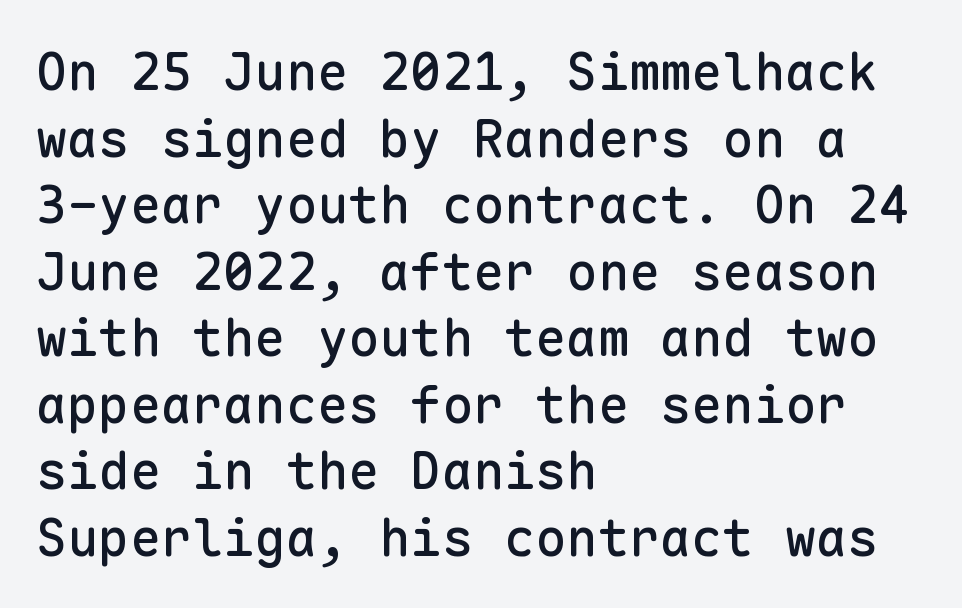
Where is the straight margin? On the left. In terms of letterspacing, this is plain default setting. Each letter's strokes conclude bluntly, with no projecting serifs. Words float on clear page, feet unadorned. This sample has the even, mechanical cadence of fixed-width lettering. Does the leading feel generous? No, just average.
